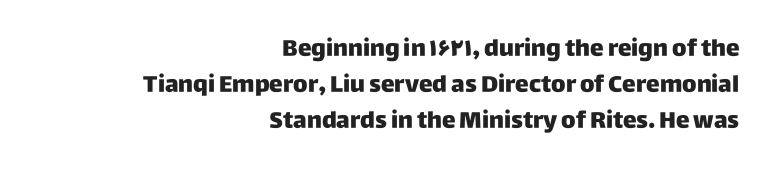
{"italic": "no", "underline": "no", "align": "right", "line_spacing": "normal", "line_spacing_ratio": 1.57, "letter_spacing": "normal", "letter_spacing_em": 0.0, "glyph_px": 23}
